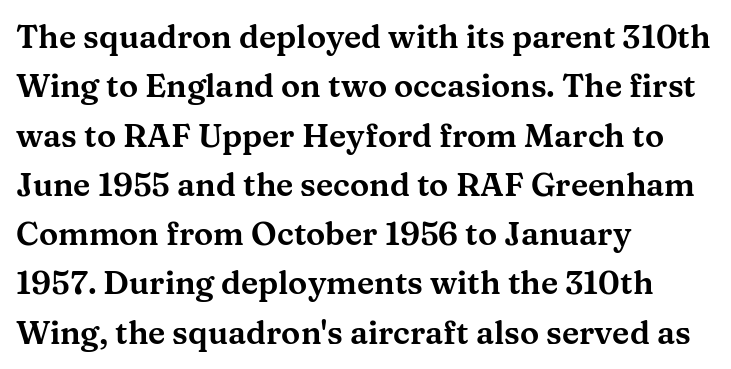
{"serif": "yes", "italic": "no", "width": "wide", "stroke_contrast": "medium", "x_height": "medium", "monospaced": "no", "underline": "no", "align": "left", "line_spacing": "normal", "line_spacing_ratio": 1.54, "letter_spacing": "normal", "letter_spacing_em": 0.0, "glyph_px": 32}
